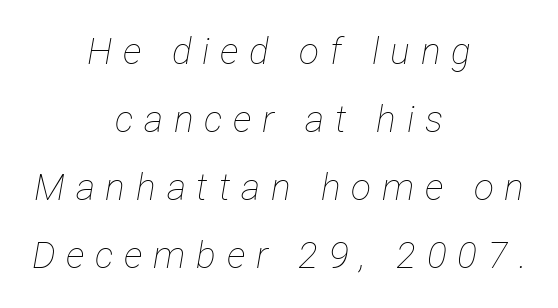
Q: Is the text bold? A: No.
Q: Is the text italic (slanted)? A: Yes, it leans right by about 12 degrees.
Q: Is the text underlined? A: No.
Q: How is the paragraph aligned? A: Centered.
Q: Is the spacing between letters normal or unusually wide? A: Unusually wide.
Q: Width (condensed, normal, or wide)? A: Condensed.
Q: Stroke contrast? A: Low.
Q: x-height? A: Medium.
Q: Monospaced? A: No.
